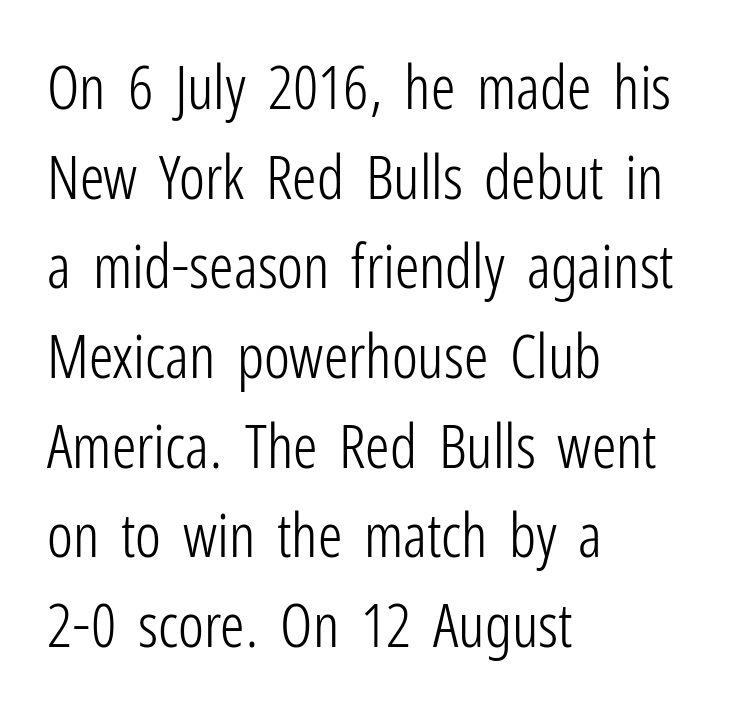
{"serif": "no", "italic": "no", "bold": "no", "weight": "light", "width": "condensed", "stroke_contrast": "low", "x_height": "medium", "monospaced": "no", "underline": "no", "align": "left", "line_spacing": "normal", "line_spacing_ratio": 1.47, "letter_spacing": "normal", "letter_spacing_em": 0.0, "glyph_px": 61}
